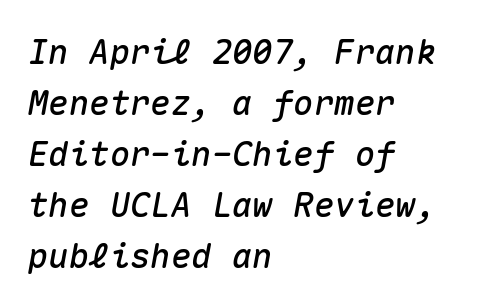
Q: Is the text italic (slanted)? A: Yes, it leans right by about 10 degrees.
Q: Is the text underlined? A: No.
Q: How is the paragraph aligned? A: Left-aligned.
Q: Is the spacing between letters normal or unusually wide? A: Normal.
Q: Is the spacing between lines tight, normal or loose? A: Normal.
Q: Width (condensed, normal, or wide)? A: Normal.
Q: Stroke contrast? A: Medium.
Q: x-height? A: Medium.
Q: Monospaced? A: Yes.
